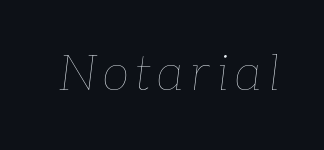
Q: Is the text bold? A: No.
Q: Is the text italic (slanted)? A: Yes, it leans right by about 7 degrees.
Q: Is the text underlined? A: No.
Q: Width (condensed, normal, or wide)? A: Normal.
Q: Stroke contrast? A: Low.
Q: x-height? A: Medium.
Q: Monospaced? A: No.
